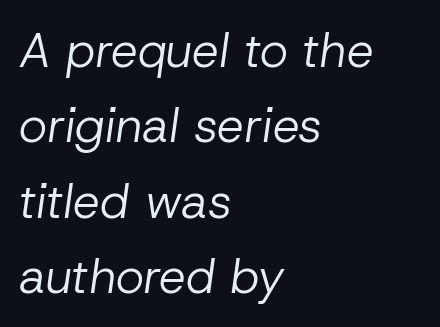
{"italic": "yes", "lean": "right", "slant_degrees": 8, "bold": "no", "weight": "regular", "width": "normal", "stroke_contrast": "low", "x_height": "medium", "monospaced": "no", "underline": "no", "align": "left", "line_spacing": "normal", "line_spacing_ratio": 1.57, "letter_spacing": "normal", "letter_spacing_em": 0.0, "glyph_px": 48}
